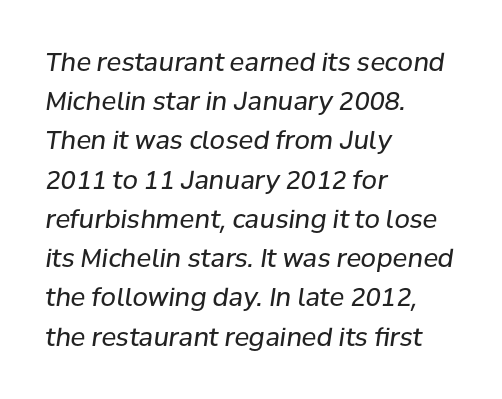
{"italic": "yes", "lean": "right", "slant_degrees": 8, "bold": "no", "underline": "no", "align": "left", "line_spacing": "normal", "line_spacing_ratio": 1.57, "letter_spacing": "normal", "letter_spacing_em": 0.0, "glyph_px": 25}
